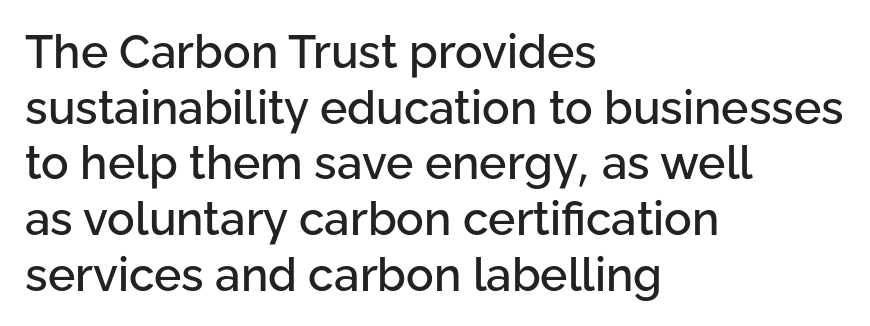
The image shows 46 px sans-serif type, upright; set left-aligned, line spacing 1.21x, normal letter spacing, not underlined; low stroke contrast and a medium x-height.
